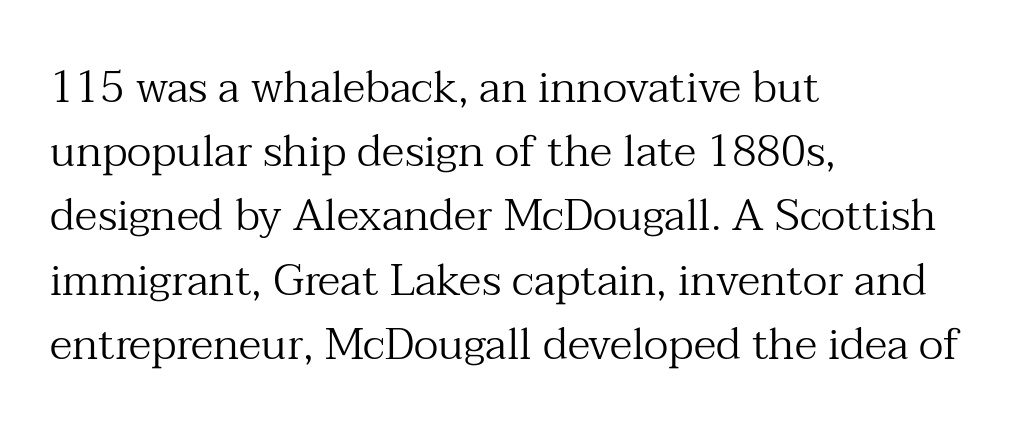
Compared with typical body copy, the letter spacing here is the same. Decoration check: the copy has no underline. The ragged edge is on the right, which tells us the setting is flush left. The block of text has a typical density, with ordinary space between rows. Stroke mass is kept to a normal reading level or below.
